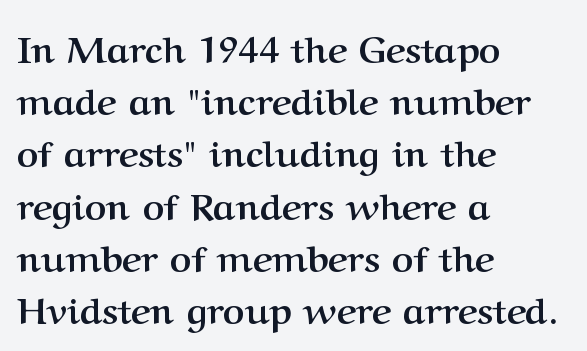
{"serif": "yes", "italic": "no", "bold": "yes", "weight": "semibold", "width": "normal", "stroke_contrast": "medium", "x_height": "medium", "monospaced": "no", "underline": "no", "align": "left", "line_spacing": "normal", "line_spacing_ratio": 1.41, "letter_spacing": "normal", "letter_spacing_em": 0.0, "glyph_px": 37}
